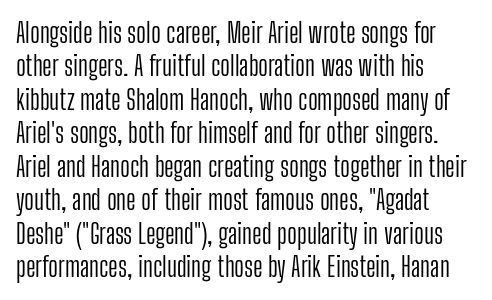
No letter is thick-stroked: the sample isn't bold. This rendering leaves character spacing at its baseline value. A bare baseline throughout the passage. Line beginnings align vertically; line endings do not. This sample uses an upright cut, with every glyph sitting square on the baseline.
